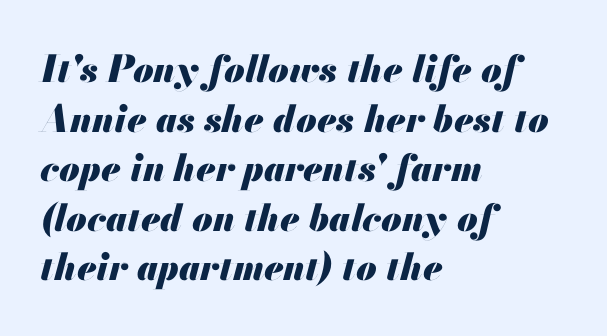
The image shows 37 px heavy type, italic (leaning right); set left-aligned, normal line spacing (1.34x), normal letter spacing, not underlined; medium stroke contrast and a small x-height.
